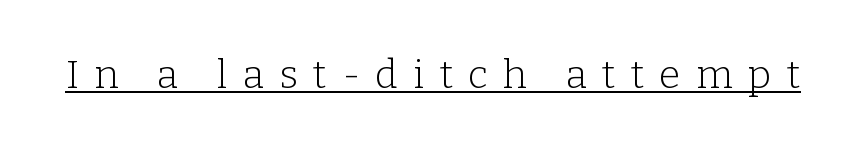
{"serif": "yes", "italic": "no", "bold": "no", "weight": "light", "width": "normal", "stroke_contrast": "low", "x_height": "medium", "monospaced": "no", "underline": "yes", "letter_spacing": "wide", "letter_spacing_em": 0.39, "glyph_px": 39}
